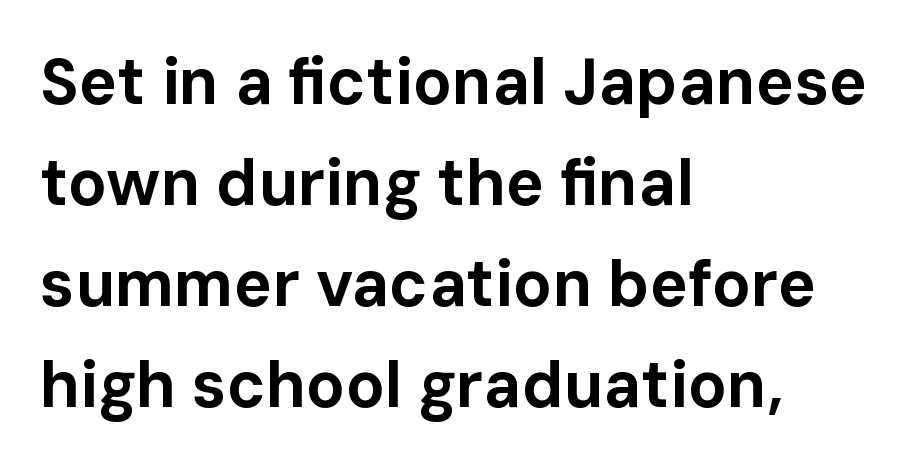
Q: Is the text bold? A: Yes.
Q: Is the text italic (slanted)? A: No, it is upright.
Q: Is the typeface a serif or a sans-serif typeface? A: Sans-serif.
Q: Is the text underlined? A: No.
Q: How is the paragraph aligned? A: Left-aligned.
Q: Is the spacing between letters normal or unusually wide? A: Normal.
Q: Is the spacing between lines tight, normal or loose? A: Normal.
Q: Width (condensed, normal, or wide)? A: Normal.
Q: Stroke contrast? A: Low.
Q: x-height? A: Medium.
Q: Monospaced? A: No.
